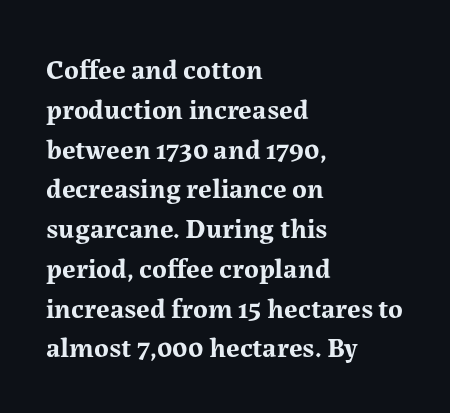
Q: Is the text bold? A: Yes.
Q: Is the text italic (slanted)? A: No, it is upright.
Q: Is the typeface a serif or a sans-serif typeface? A: Serif.
Q: Is the text underlined? A: No.
Q: How is the paragraph aligned? A: Left-aligned.
Q: Is the spacing between letters normal or unusually wide? A: Normal.
Q: Is the spacing between lines tight, normal or loose? A: Normal.
Q: Width (condensed, normal, or wide)? A: Normal.
Q: Stroke contrast? A: Medium.
Q: x-height? A: Medium.
Q: Monospaced? A: No.
